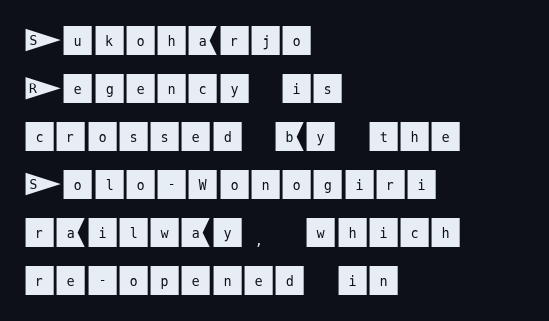
Q: Is the text italic (slanted)? A: No, it is upright.
Q: Is the typeface a serif or a sans-serif typeface? A: Sans-serif.
Q: Is the text underlined? A: No.
Q: How is the paragraph aligned? A: Left-aligned.
Q: Is the spacing between letters normal or unusually wide? A: Normal.
Q: Is the spacing between lines tight, normal or loose? A: Normal.
Q: Width (condensed, normal, or wide)? A: Normal.
Q: Stroke contrast? A: Medium.
Q: x-height? A: Large.
